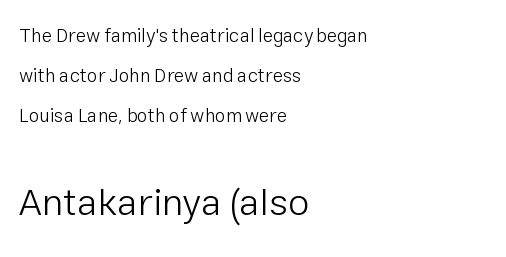
The image shows 38 px light sans-serif type, upright; set left-aligned, loose line spacing (2.11x), normal letter spacing, not underlined; the second (bottom) block is 2.0x larger; low stroke contrast and a medium x-height.
